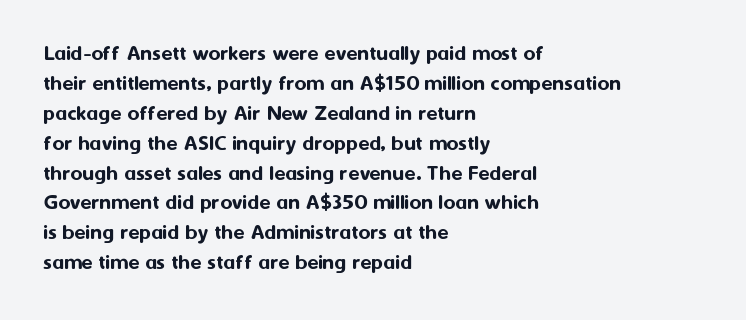
The rendering keeps characters at their native spacing. The string is rendered with underlining switched off. It's the straight-up-and-down kind of type. The paragraph has a hard left edge and a soft right edge. One glance says typical: line gaps are just what's usual.
